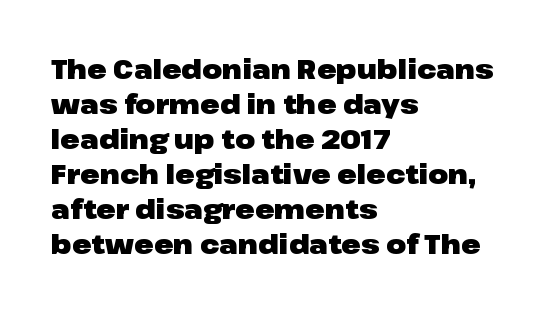
Q: Is the text bold? A: Yes.
Q: Is the text italic (slanted)? A: No, it is upright.
Q: Is the text underlined? A: No.
Q: How is the paragraph aligned? A: Left-aligned.
Q: Is the spacing between letters normal or unusually wide? A: Normal.
Q: Is the spacing between lines tight, normal or loose? A: Normal.
